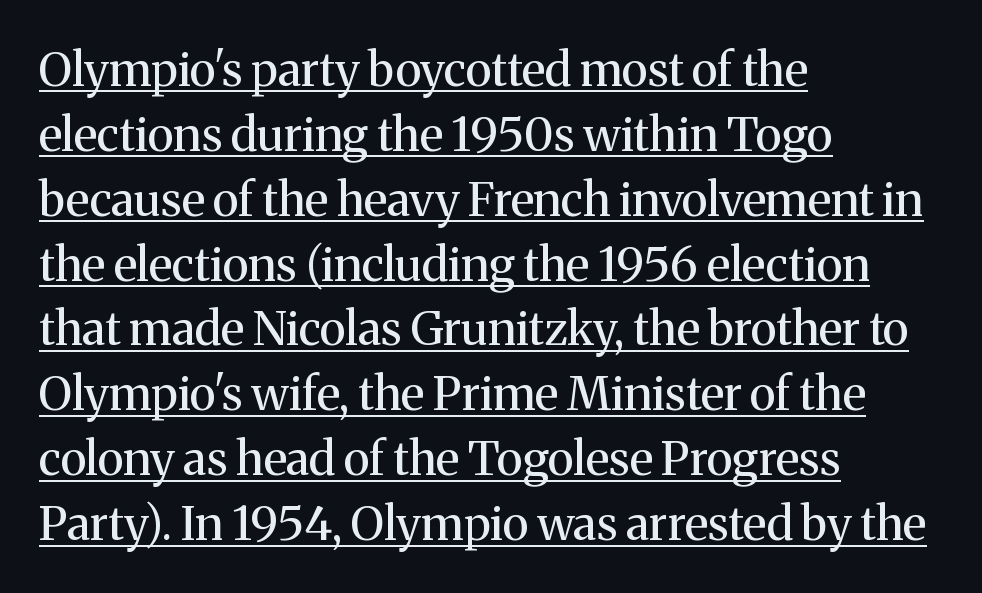
The image shows 47 px regular-weight serif type, upright; set left-aligned, normal line spacing (1.38x), normal letter spacing, underlined; medium stroke contrast and a medium x-height.
